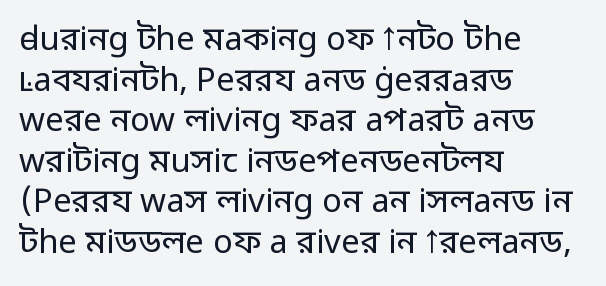
{"serif": "no", "italic": "no", "bold": "no", "weight": "regular", "width": "normal", "stroke_contrast": "low", "x_height": "medium", "monospaced": "no", "underline": "no", "align": "left", "line_spacing_ratio": 1.23, "letter_spacing": "normal", "letter_spacing_em": 0.0, "glyph_px": 33}
